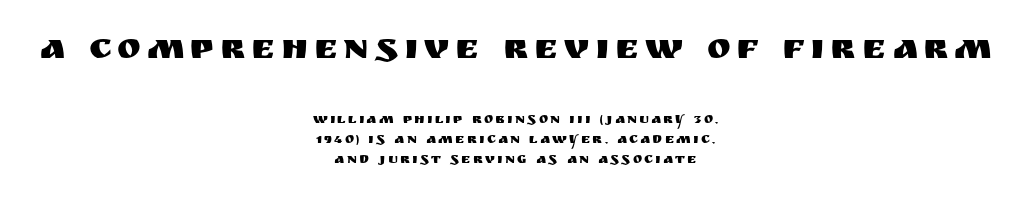
Ascenders rise straight up at ninety degrees. In CSS terms this would be text-align: center. A bare baseline throughout the passage. The letters carry no serifs — their stems end cleanly without finishing strokes. The face used here appears at its bigger size in the upper chunk. Think of a printed novel: that variable character pitch is what you see here.
